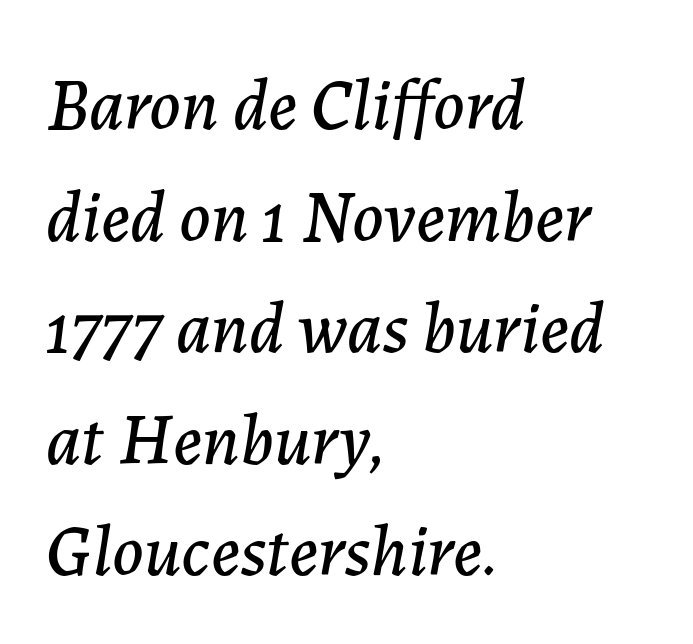
The image shows 72 px text type, italic (leaning right); set left-aligned, normal line spacing (1.55x), normal letter spacing, not underlined; low stroke contrast and a medium x-height.
